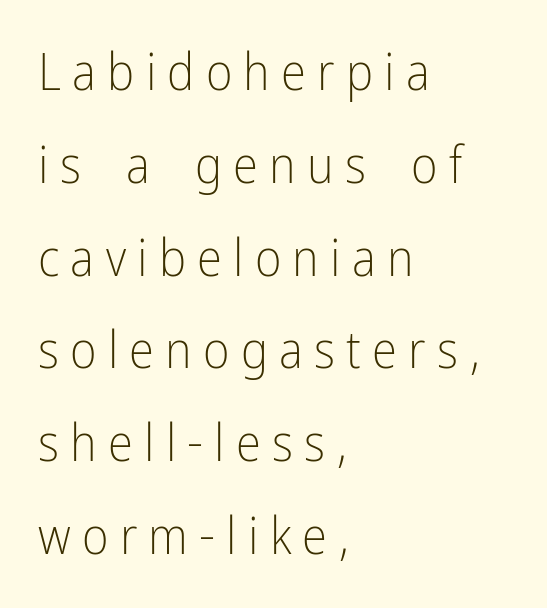
{"serif": "no", "italic": "no", "bold": "no", "weight": "light", "width": "condensed", "stroke_contrast": "low", "x_height": "medium", "monospaced": "no", "underline": "no", "align": "left", "line_spacing_ratio": 1.82, "letter_spacing": "wide", "letter_spacing_em": 0.22, "glyph_px": 51}
